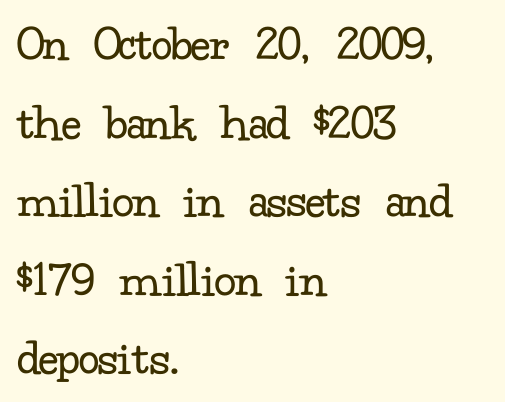
The image shows 52 px regular-weight serif type, upright; set left-aligned, normal line spacing (1.51x), normal letter spacing, not underlined; low stroke contrast and a small x-height.
